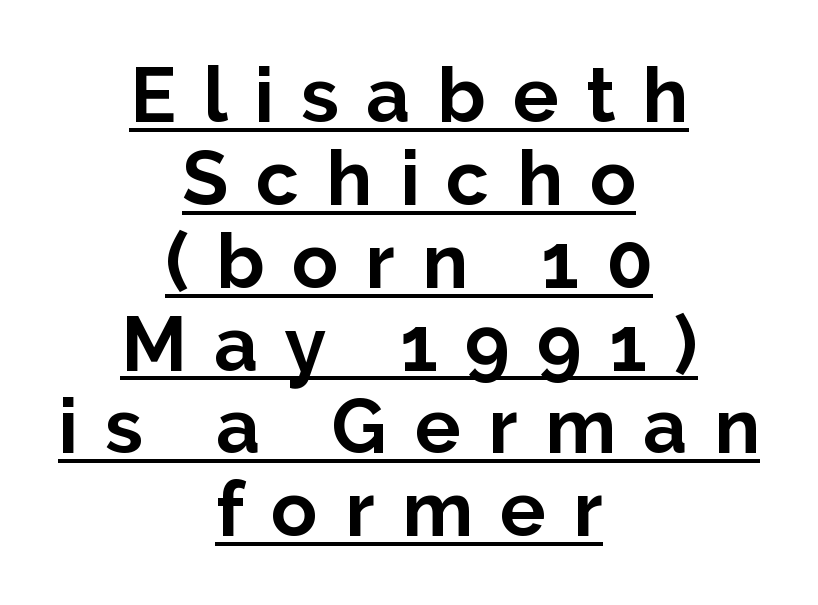
{"serif": "no", "italic": "no", "bold": "yes", "weight": "bold", "width": "normal", "stroke_contrast": "low", "x_height": "medium", "monospaced": "no", "underline": "yes", "align": "center", "line_spacing": "tight", "line_spacing_ratio": 1.09, "letter_spacing": "wide", "letter_spacing_em": 0.36, "glyph_px": 76}
